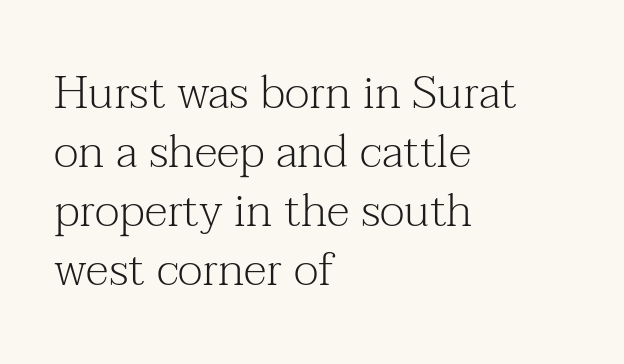
{"serif": "yes", "italic": "no", "bold": "no", "weight": "light", "width": "normal", "stroke_contrast": "medium", "x_height": "medium", "monospaced": "no", "underline": "no", "align": "left", "line_spacing": "normal", "line_spacing_ratio": 1.28, "letter_spacing": "normal", "letter_spacing_em": 0.0, "glyph_px": 46}
